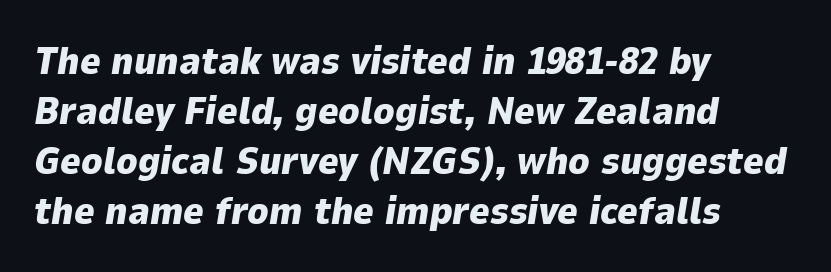
{"italic": "yes", "lean": "right", "slant_degrees": 9, "bold": "yes", "weight": "heavy", "width": "normal", "stroke_contrast": "low", "x_height": "medium", "monospaced": "no", "underline": "no", "align": "left", "line_spacing": "normal", "line_spacing_ratio": 1.28, "letter_spacing": "normal", "letter_spacing_em": 0.0, "glyph_px": 39}
